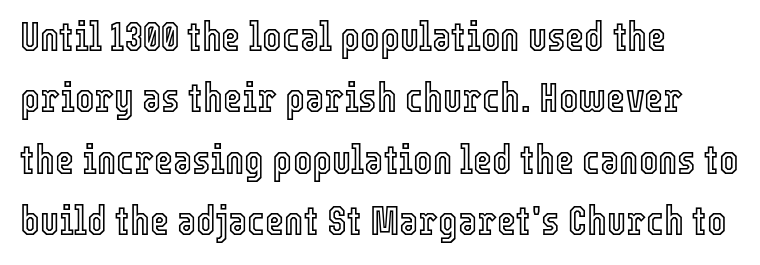
The image shows 41 px condensed type, upright; set left-aligned, normal line spacing (1.5x), normal letter spacing, not underlined; a medium x-height.
